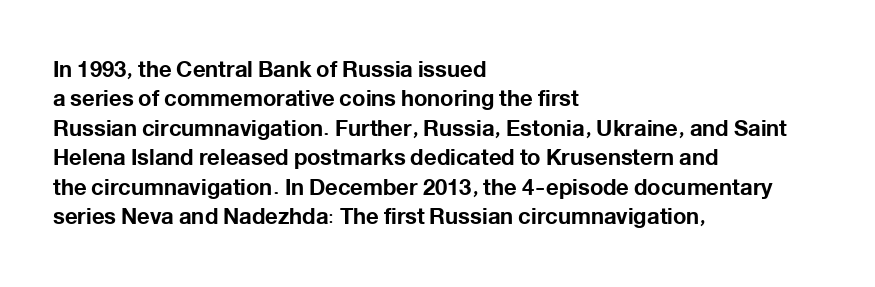
{"italic": "no", "bold": "yes", "underline": "no", "align": "left", "line_spacing": "normal", "line_spacing_ratio": 1.34, "letter_spacing": "normal", "letter_spacing_em": 0.0, "glyph_px": 22}
